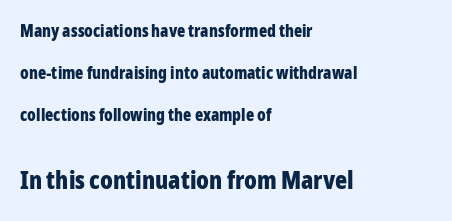
The line-height multiplier appears high, well above default. The tracking reads as untouched default to a designer's eye. Italic? Not at all — the glyphs are vertical. This sample is left-justified, so line endings fall wherever the words run out. Quick note: underline off. Weight check: bold — yes, fully.
